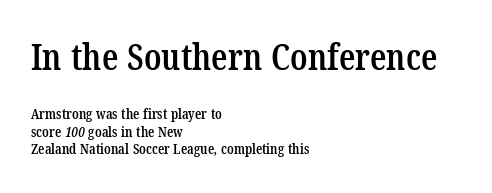
{"serif": "yes", "bold": "semi", "weight": "semibold", "width": "condensed", "stroke_contrast": "low", "x_height": "medium", "monospaced": "no", "underline": "no", "align": "left", "line_spacing_ratio": 1.24, "letter_spacing": "normal", "letter_spacing_em": 0.0, "larger_block": "first", "size_ratio": 2.57, "glyph_px": 36}
